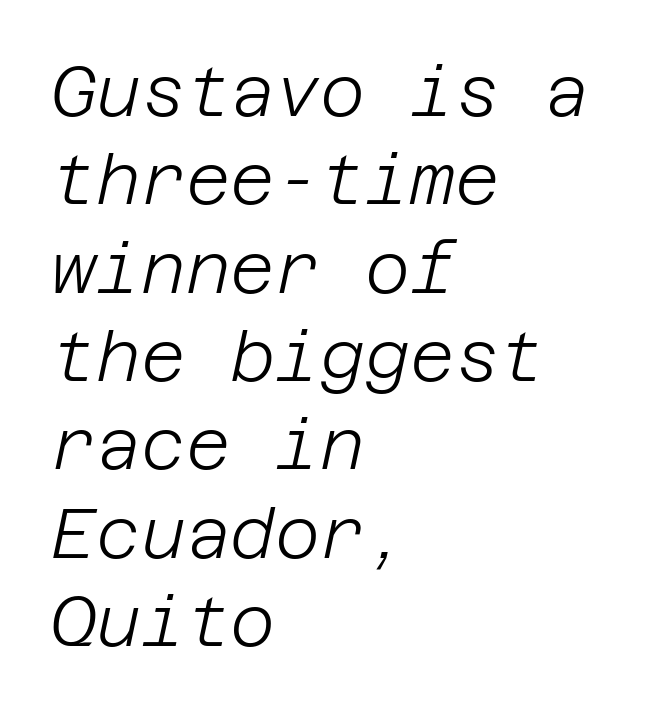
{"italic": "yes", "lean": "right", "slant_degrees": 12, "bold": "no", "weight": "light", "width": "normal", "stroke_contrast": "low", "x_height": "large", "underline": "no", "align": "left", "line_spacing": "normal", "line_spacing_ratio": 1.28, "letter_spacing": "normal", "letter_spacing_em": 0.0, "glyph_px": 69}
